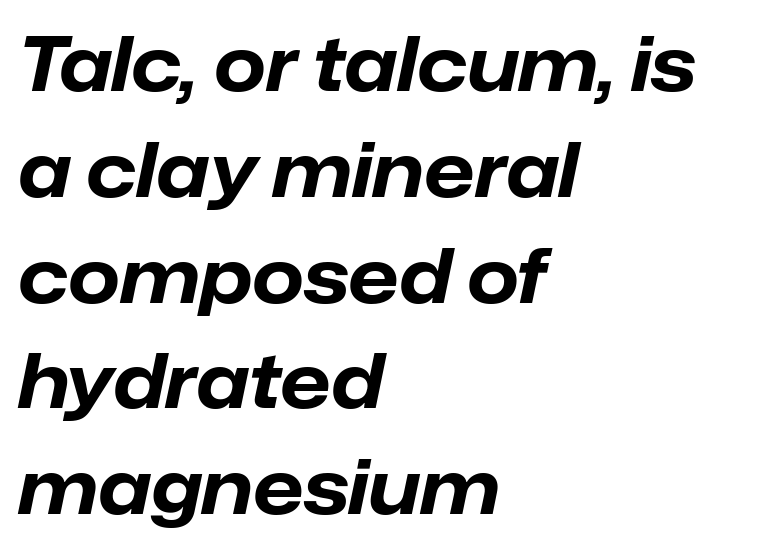
A typesetter would call this zero additional tracking. If you drew a line through each stem, it would be angled. The paragraph has a hard left edge and a soft right edge. No word sits above an underline.
